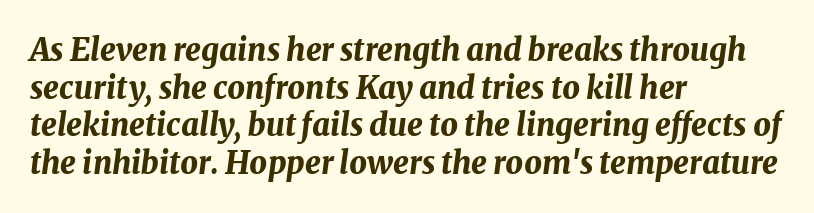
Q: Is the text bold? A: Yes.
Q: Is the text italic (slanted)? A: Yes, it leans right by about 8 degrees.
Q: Is the text underlined? A: No.
Q: How is the paragraph aligned? A: Left-aligned.
Q: Is the spacing between letters normal or unusually wide? A: Normal.
Q: Width (condensed, normal, or wide)? A: Normal.
Q: Stroke contrast? A: Medium.
Q: x-height? A: Medium.
Q: Monospaced? A: No.
